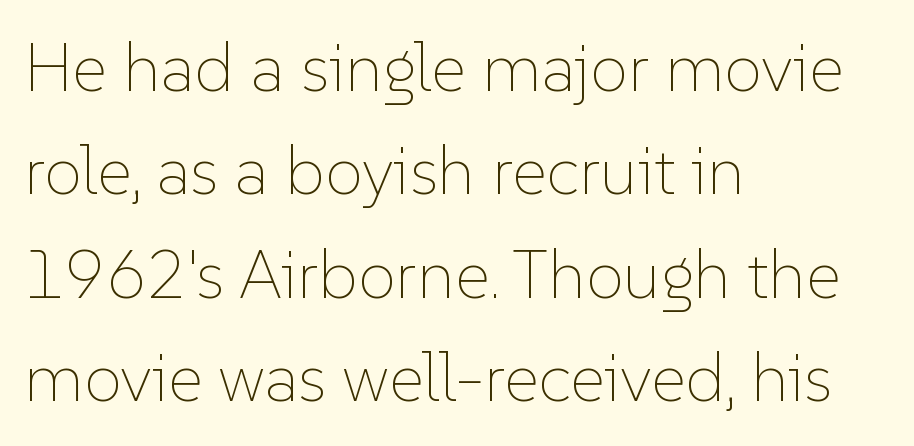
Q: Is the text bold? A: No.
Q: Is the text italic (slanted)? A: No, it is upright.
Q: Is the text underlined? A: No.
Q: How is the paragraph aligned? A: Left-aligned.
Q: Is the spacing between letters normal or unusually wide? A: Normal.
Q: Is the spacing between lines tight, normal or loose? A: Normal.
Q: Width (condensed, normal, or wide)? A: Normal.
Q: Stroke contrast? A: Low.
Q: x-height? A: Medium.
Q: Monospaced? A: No.
